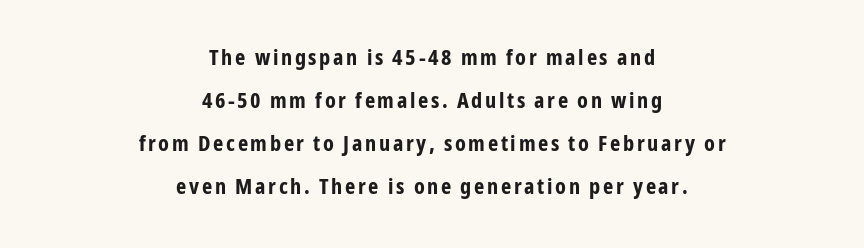
The image shows 22 px bold type, upright; set centered, loose line spacing (1.96x), not underlined.
